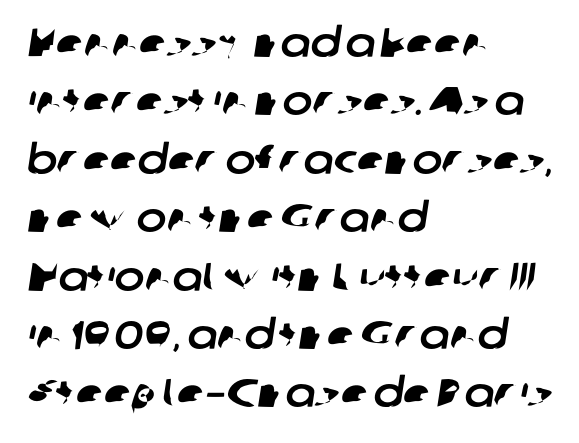
Q: Is the typeface a serif or a sans-serif typeface? A: Sans-serif.
Q: Is the text underlined? A: No.
Q: How is the paragraph aligned? A: Left-aligned.
Q: Is the spacing between letters normal or unusually wide? A: Normal.
Q: Is the spacing between lines tight, normal or loose? A: Normal.
Q: Width (condensed, normal, or wide)? A: Normal.
Q: Stroke contrast? A: Low.
Q: x-height? A: Medium.
Q: Monospaced? A: No.
